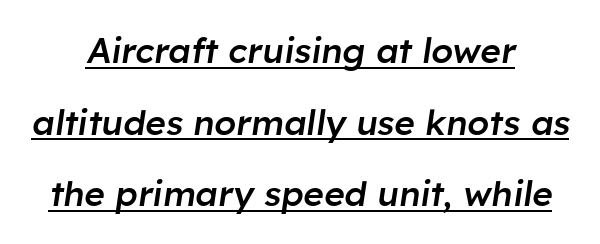
The image shows 35 px semibold type, italic (leaning right); set centered, loose line spacing (2.05x), normal letter spacing, underlined; low stroke contrast and a medium x-height.
